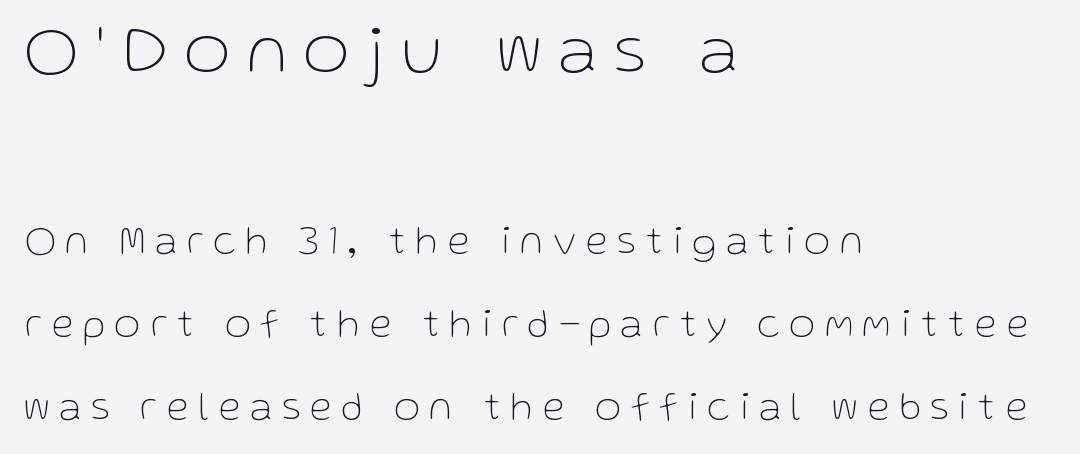
The composition opens big and finishes small. A bare baseline throughout the passage. Is there much room between lines? Yes — plenty of vertical air separates them. The rendering uses natural spacing where letterforms have individual widths. Letters have the restrained weight of plain body copy at most. Font category for this specimen: sans-serif.
